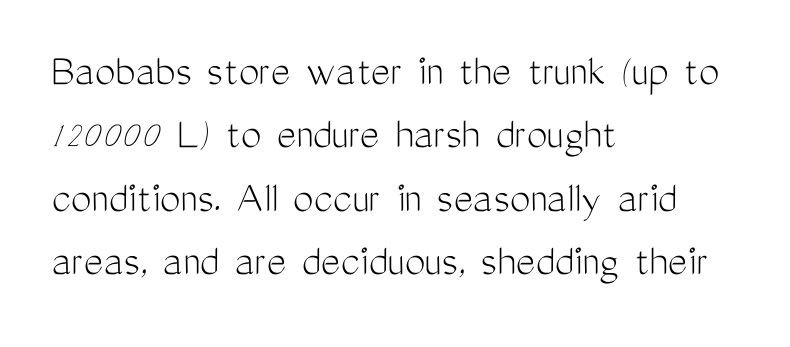
On a weight scale, this lands at 450 or below. Caption: multi-line text, flush left, ragged right. Serifs: no, the terminals of the letterforms are clean. Vertical spacing — default.
